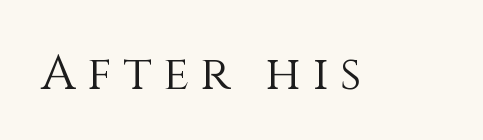
{"italic": "no", "bold": "no", "weight": "light", "width": "normal", "stroke_contrast": "medium", "x_height": "large", "monospaced": "no", "underline": "no", "letter_spacing": "wide", "letter_spacing_em": 0.24, "glyph_px": 48}
